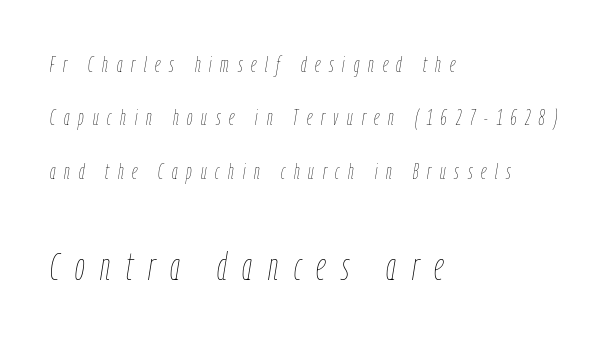
The image shows 39 px thin, condensed type, italic (leaning right); set left-aligned, loose line spacing (2.43x), unusually wide letter spacing (+0.4 em), not underlined; the second (bottom) block is 1.77x larger; low stroke contrast and a medium x-height.
